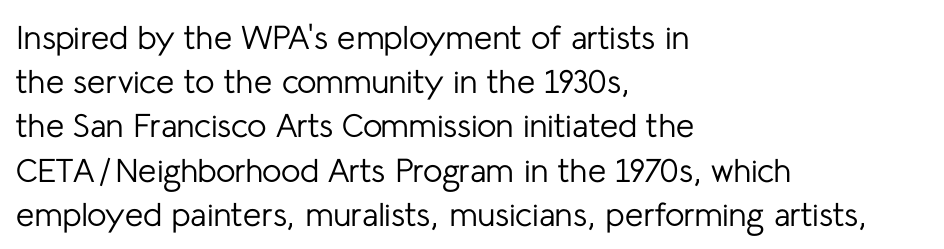
The lettering holds an erect, upright posture throughout. To sum up the face: it is a sans, with no serifs. The strokes carry an ordinary text weight at most. Clear beneath every line of the passage. Vertically, the passage feels balanced, rows spaced as you'd expect.
